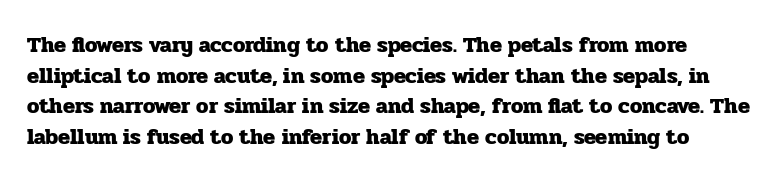
{"italic": "no", "bold": "yes", "underline": "no", "line_spacing": "normal", "line_spacing_ratio": 1.39, "letter_spacing": "normal", "letter_spacing_em": 0.0, "glyph_px": 22}
